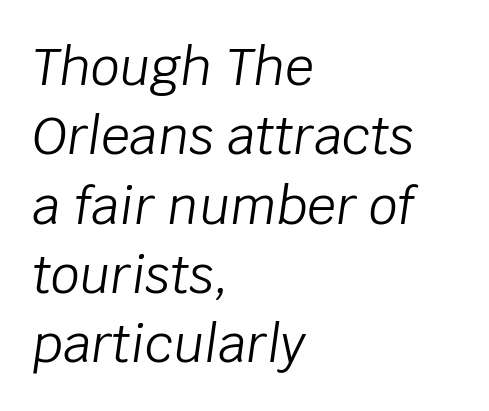
Summary of vertical rhythm: regular, with standard interline spacing. Each letter keeps its own natural width here, so spacing adapts to shape. These glyphs show unthickened strokes, regular width or finer. Tracking here is standard; glyphs follow each other at the usual distance. Anything drawn beneath the words? Only blank space. Horizontal alignment here is leftward, the default for most running prose.
